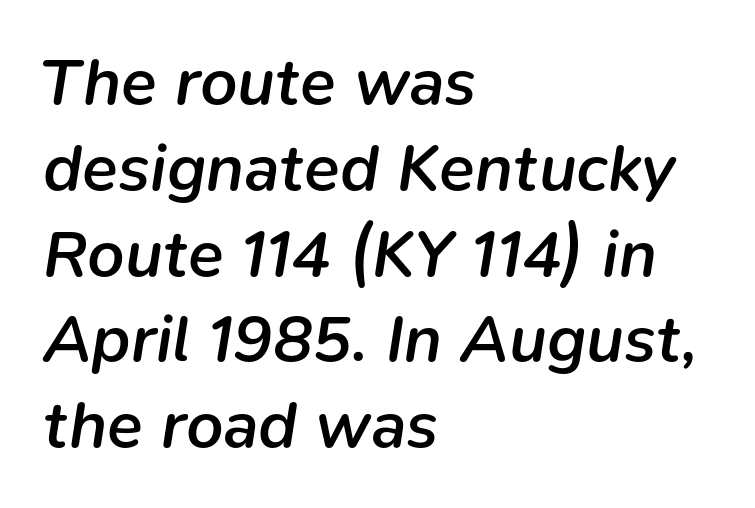
Notice the strokes are somewhat thickened but not fully heavy: this is a semibold. Honestly, there is no underline to notice here at all. The passage shown is typed in a proportional face where columns would drift. This sample keeps an unexceptional amount of space between lines. The rendering anchors every line to the left-hand side.
